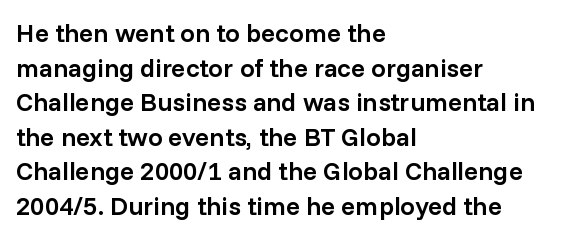
The image shows 26 px text type, upright; set left-aligned, normal line spacing (1.33x), normal letter spacing, not underlined.
